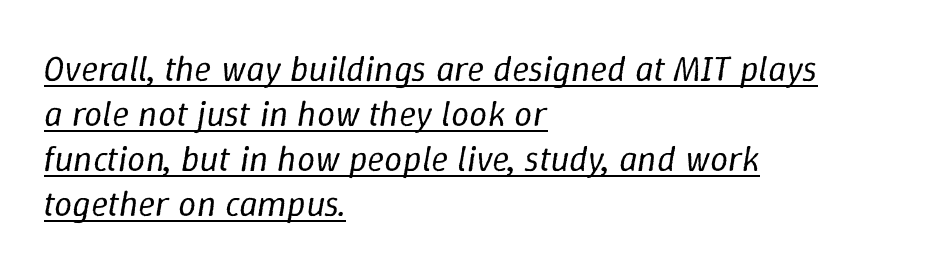
{"italic": "yes", "lean": "right", "slant_degrees": 9, "bold": "no", "weight": "regular", "width": "normal", "stroke_contrast": "low", "x_height": "medium", "monospaced": "no", "underline": "yes", "align": "left", "line_spacing": "normal", "line_spacing_ratio": 1.25, "letter_spacing": "normal", "letter_spacing_em": 0.0, "glyph_px": 36}
